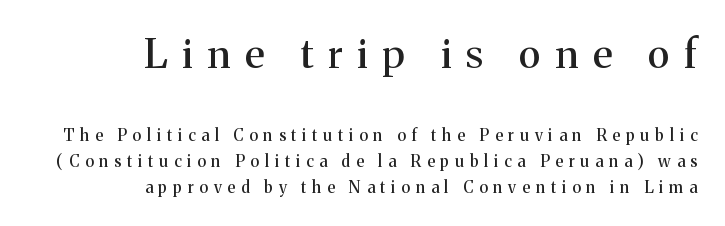
{"serif": "yes", "italic": "no", "width": "normal", "stroke_contrast": "medium", "x_height": "medium", "monospaced": "no", "underline": "no", "align": "right", "line_spacing": "normal", "line_spacing_ratio": 1.62, "letter_spacing": "wide", "letter_spacing_em": 0.37, "larger_block": "first", "size_ratio": 2.5, "glyph_px": 40}
